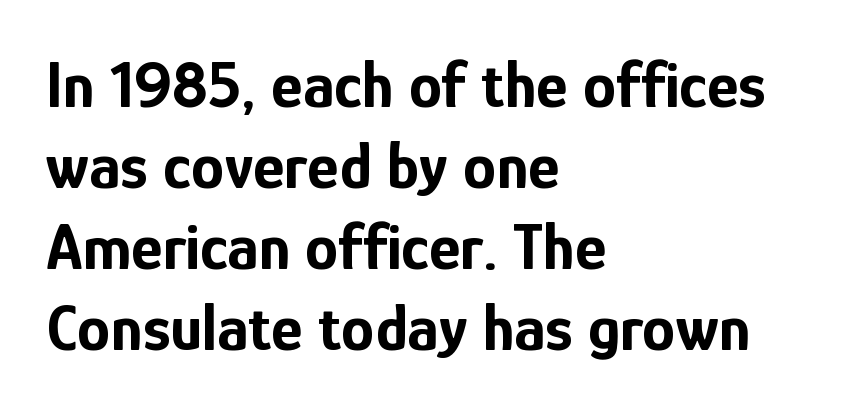
{"serif": "no", "italic": "no", "bold": "yes", "weight": "bold", "width": "condensed", "stroke_contrast": "low", "x_height": "medium", "monospaced": "no", "underline": "no", "align": "left", "line_spacing_ratio": 1.21, "letter_spacing": "normal", "letter_spacing_em": 0.0, "glyph_px": 67}
